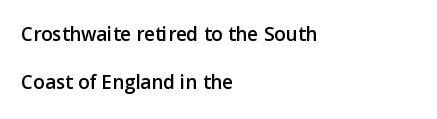
Q: Is the text italic (slanted)? A: No, it is upright.
Q: Is the text underlined? A: No.
Q: How is the paragraph aligned? A: Left-aligned.
Q: Is the spacing between letters normal or unusually wide? A: Normal.
Q: Is the spacing between lines tight, normal or loose? A: Loose.
